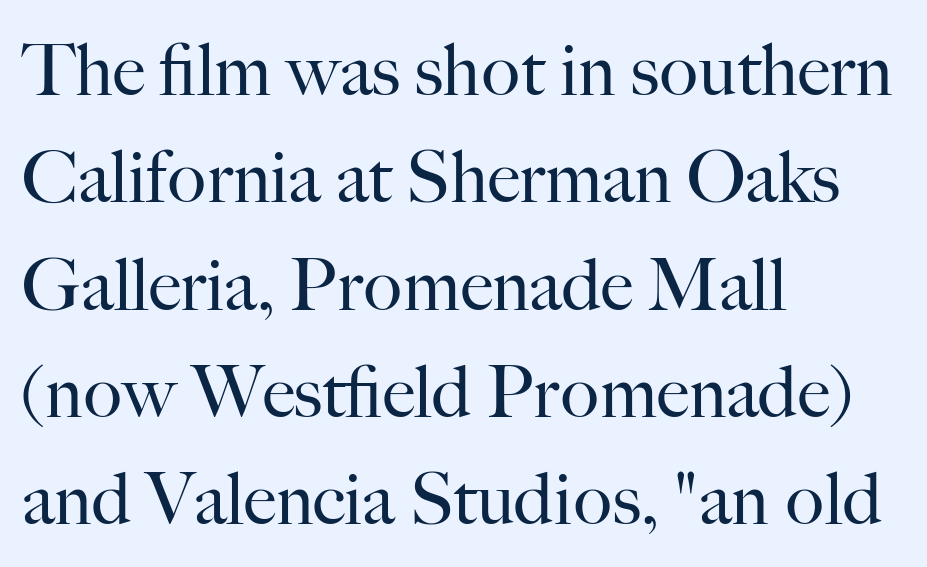
Q: Is the text bold? A: No.
Q: Is the text italic (slanted)? A: No, it is upright.
Q: Is the typeface a serif or a sans-serif typeface? A: Serif.
Q: Is the text underlined? A: No.
Q: How is the paragraph aligned? A: Left-aligned.
Q: Is the spacing between letters normal or unusually wide? A: Normal.
Q: Is the spacing between lines tight, normal or loose? A: Normal.
Q: Width (condensed, normal, or wide)? A: Normal.
Q: Stroke contrast? A: High.
Q: x-height? A: Small.
Q: Monospaced? A: No.
